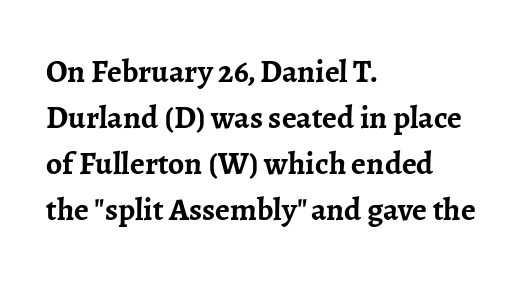
{"serif": "yes", "italic": "no", "bold": "yes", "weight": "semibold", "width": "normal", "stroke_contrast": "low", "x_height": "medium", "monospaced": "no", "underline": "no", "align": "left", "line_spacing": "normal", "line_spacing_ratio": 1.44, "letter_spacing": "normal", "letter_spacing_em": 0.0, "glyph_px": 32}
